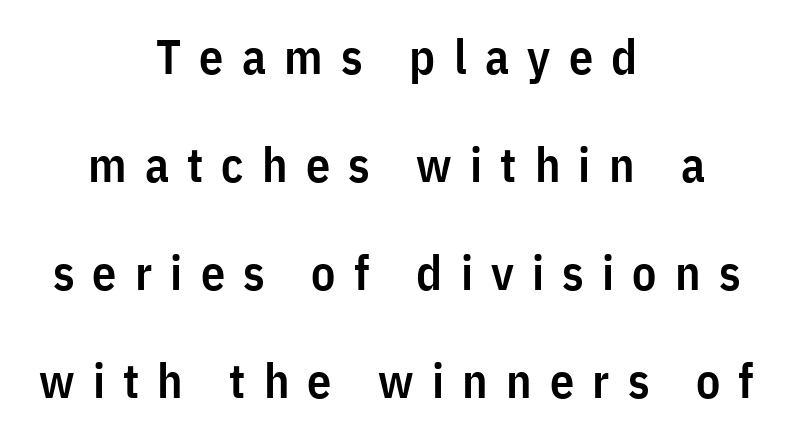
{"serif": "no", "italic": "no", "bold": "semi", "weight": "semibold", "width": "condensed", "stroke_contrast": "low", "x_height": "medium", "monospaced": "no", "underline": "no", "align": "center", "line_spacing": "loose", "line_spacing_ratio": 2.25, "letter_spacing": "wide", "letter_spacing_em": 0.38, "glyph_px": 48}
